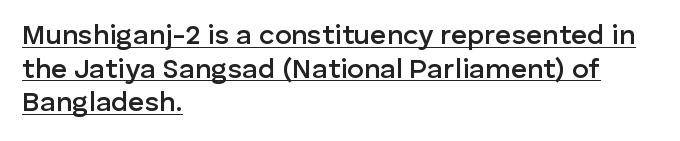
Q: Is the text bold? A: Semi-bold.
Q: Is the text italic (slanted)? A: No, it is upright.
Q: Is the typeface a serif or a sans-serif typeface? A: Sans-serif.
Q: Is the text underlined? A: Yes.
Q: How is the paragraph aligned? A: Left-aligned.
Q: Is the spacing between letters normal or unusually wide? A: Normal.
Q: Width (condensed, normal, or wide)? A: Normal.
Q: Stroke contrast? A: Low.
Q: x-height? A: Medium.
Q: Monospaced? A: No.
